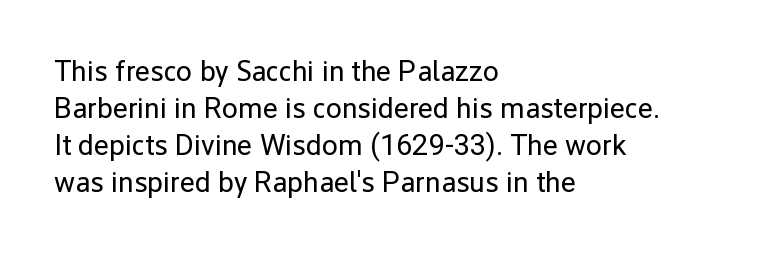
Q: Is the text bold? A: No.
Q: Is the text italic (slanted)? A: No, it is upright.
Q: Is the typeface a serif or a sans-serif typeface? A: Sans-serif.
Q: Is the text underlined? A: No.
Q: How is the paragraph aligned? A: Left-aligned.
Q: Is the spacing between letters normal or unusually wide? A: Normal.
Q: Is the spacing between lines tight, normal or loose? A: Normal.
Q: Width (condensed, normal, or wide)? A: Normal.
Q: Stroke contrast? A: Low.
Q: x-height? A: Medium.
Q: Monospaced? A: No.
